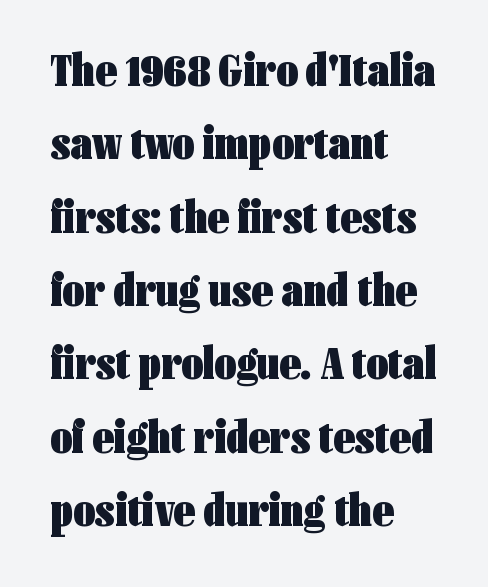
{"serif": "no", "italic": "no", "bold": "yes", "weight": "heavy", "width": "condensed", "stroke_contrast": "low", "x_height": "medium", "monospaced": "no", "underline": "no", "align": "left", "line_spacing": "normal", "line_spacing_ratio": 1.56, "letter_spacing": "normal", "letter_spacing_em": 0.0, "glyph_px": 47}
